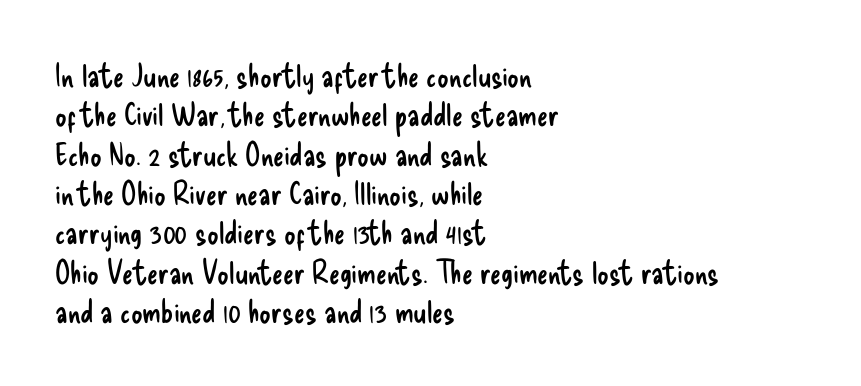
Quick note: not italic, upright. Here the designer chose a conventional face with non-uniform glyph widths. This rendering employs a face without finishing strokes, i.e., a sans-serif. Compared with typical body copy, the letter spacing here is the same.
